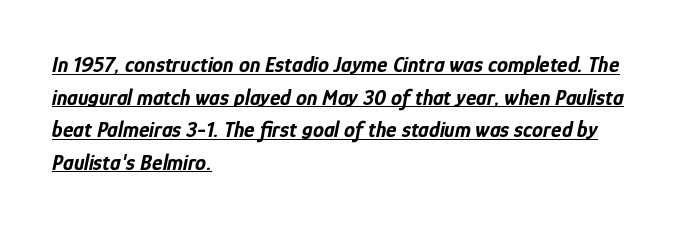
The passage shown is emphatically bold. The line-height multiplier appears to be the usual default. Which margin do the lines hug? The left one — the right edge is uneven. The rendering keeps characters at their native spacing. The specimen reads as italic at a glance.
